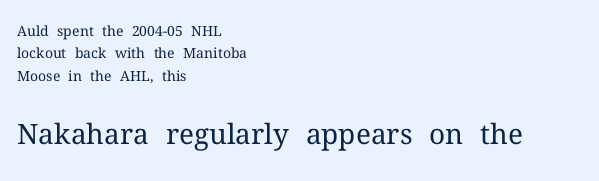
The image shows 28 px regular-weight serif type, upright; set left-aligned, normal line spacing (1.6x), normal letter spacing, not underlined; the second (bottom) block is 2.0x larger; medium stroke contrast and a medium x-height.
